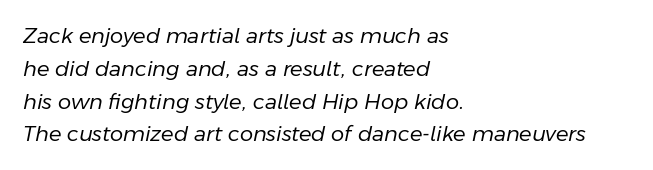
Line starts are locked; line ends wander. The specimen reads as italic at a glance. You could call the tracking neutral — neither tight nor loose. Honestly, there is no underline to notice here at all.
